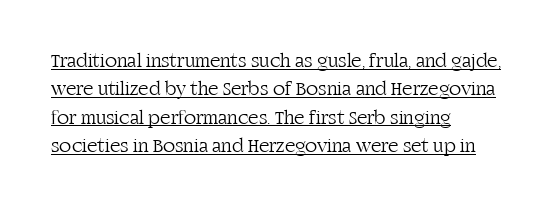
{"italic": "no", "bold": "no", "underline": "yes", "align": "left", "line_spacing": "normal", "line_spacing_ratio": 1.42, "letter_spacing": "normal", "letter_spacing_em": 0.0, "glyph_px": 20}
